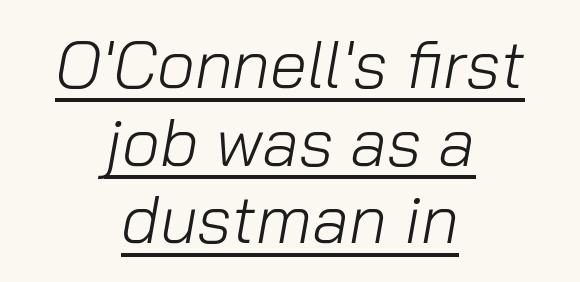
Q: Is the text bold? A: No.
Q: Is the text italic (slanted)? A: Yes, it leans right by about 10 degrees.
Q: Is the text underlined? A: Yes.
Q: How is the paragraph aligned? A: Centered.
Q: Is the spacing between letters normal or unusually wide? A: Normal.
Q: Width (condensed, normal, or wide)? A: Normal.
Q: Stroke contrast? A: Low.
Q: x-height? A: Medium.
Q: Monospaced? A: No.
